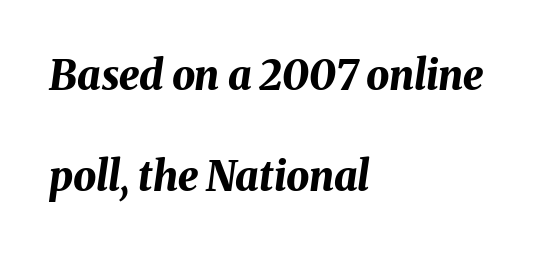
The face used here has a pronounced slope to its letters. Successive baselines arrive slowly, with a big drop between each. Its strokes are broad and dark, the hallmark of bold type. These lines are rendered in a variable-pitch font. The ragged edge is on the right, which tells us the setting is flush left.
